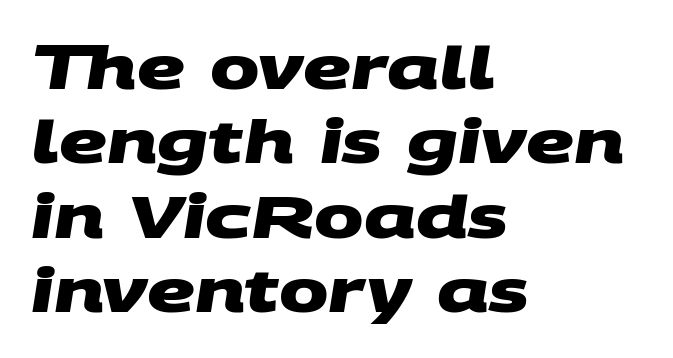
Strokes here are thick enough to call this a true bold. Look at the tracking — it's just the regular setting, nothing added. This sample has the flowing, uneven cadence of proportional lettering. Short and long lines alike share a common starting point at left. No word sits above an underline. Letterform terminals end flat and unadorned throughout the passage.
